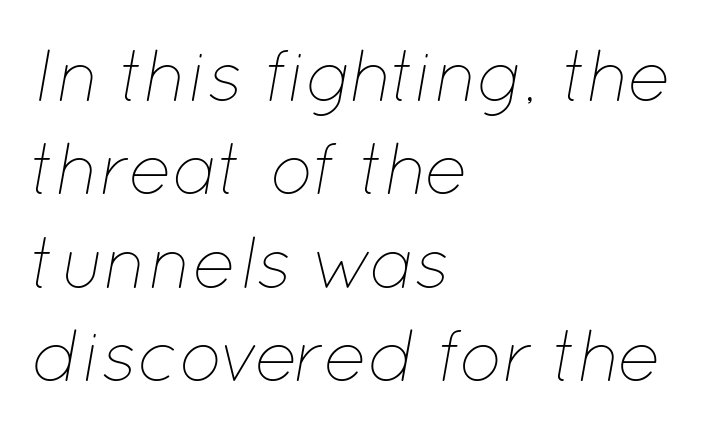
The ragged edge is on the right, which tells us the setting is flush left. Looks like regular typesetting: each glyph gets only the width it needs. Compared with typical body copy, the letter spacing here is the same. Leading: standard.
